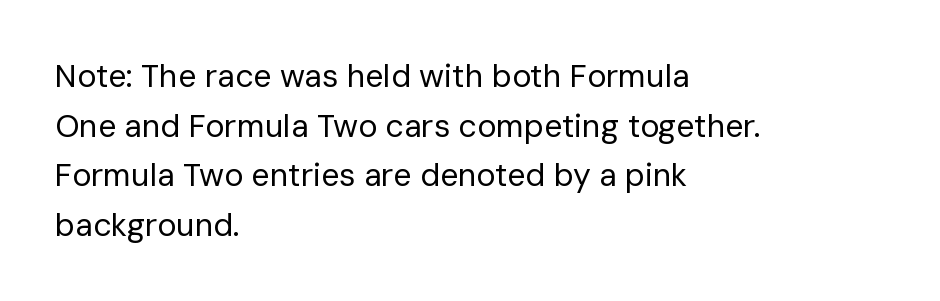
Rendered with straight, roman letterforms. The letterforms sit shoulder to shoulder at normal distance. One glance says typical: line gaps are just what's usual. Casual observation: everything's shoved over to the left. The font family rendered here belongs to the sans-serif group.
